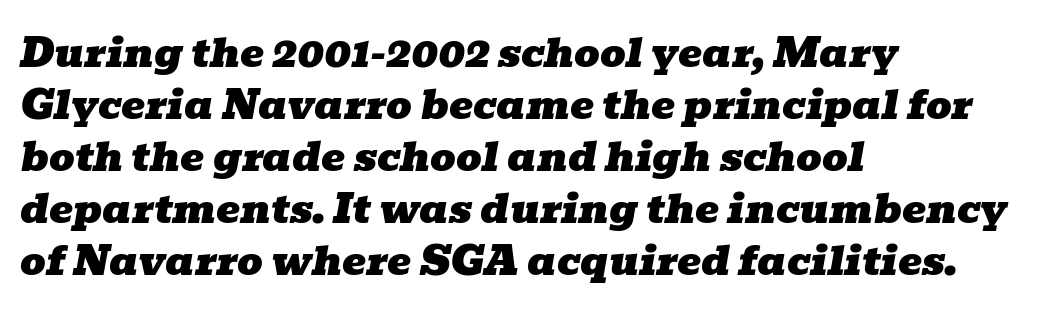
{"serif": "yes", "italic": "yes", "lean": "right", "slant_degrees": 10, "width": "wide", "stroke_contrast": "low", "x_height": "medium", "monospaced": "no", "underline": "no", "align": "left", "line_spacing": "normal", "line_spacing_ratio": 1.3, "letter_spacing": "normal", "letter_spacing_em": 0.0, "glyph_px": 40}
